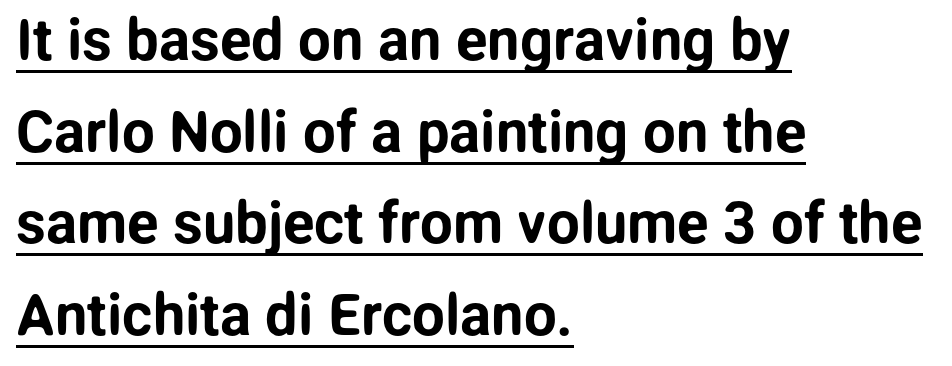
{"serif": "no", "italic": "no", "width": "normal", "stroke_contrast": "low", "x_height": "medium", "monospaced": "no", "underline": "yes", "align": "left", "line_spacing": "normal", "line_spacing_ratio": 1.58, "letter_spacing": "normal", "letter_spacing_em": 0.0, "glyph_px": 58}
